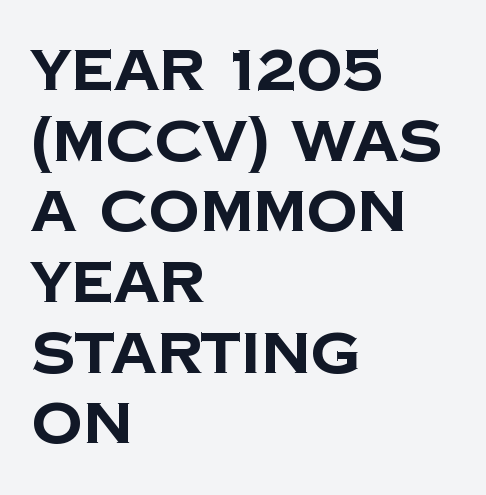
The glyphs in this specimen are sans serif. These lines stack with their left ends in a neat column. Glyph-to-glyph distance matches everyday printed text. In terms of weight, the rendering is a true, heavy bold. Is this a fixed-width face? No — the glyphs have proportional, varying widths. The baseline area is clear.
